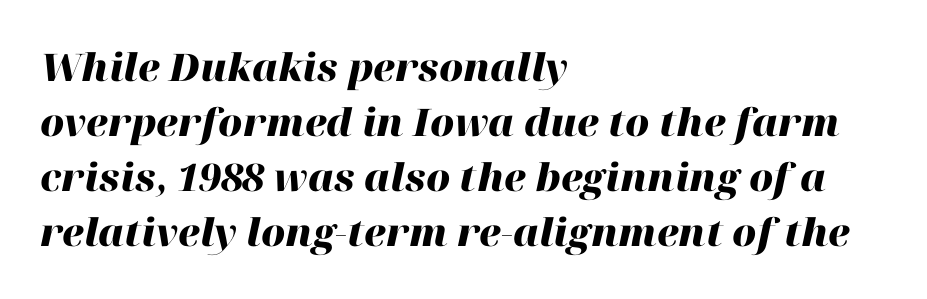
The whole block is typeset with a tilt. Descenders are the only things crossing below the line. The rag falls on the right side of this text block. Vertically, the passage feels balanced, rows spaced as you'd expect. Think of a printed novel: that variable character pitch is what you see here.
